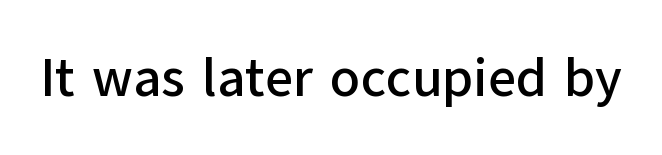
The image shows 54 px sans-serif type, upright; set normal letter spacing, not underlined; low stroke contrast and a medium x-height.
